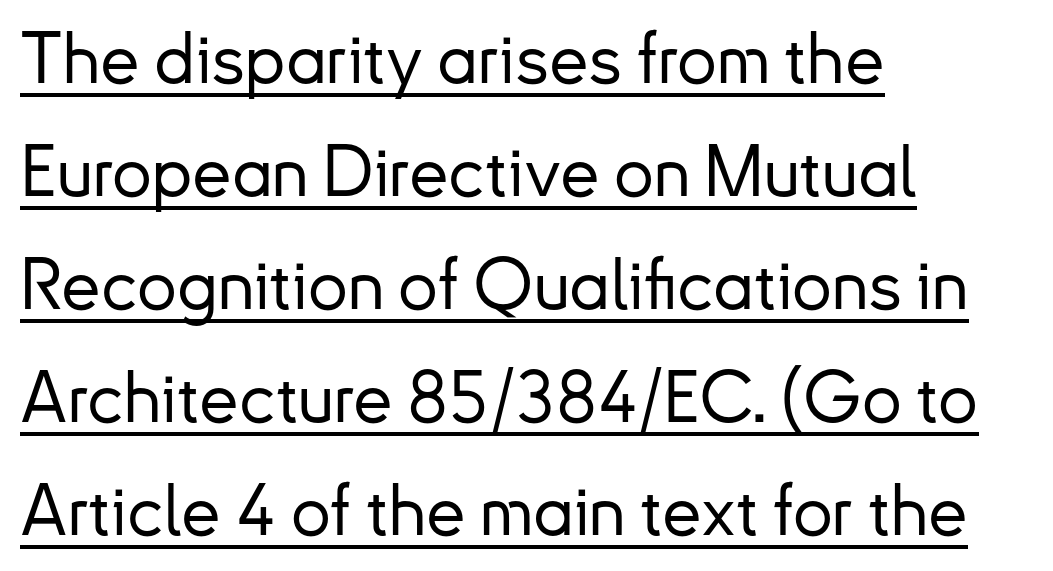
Q: Is the text italic (slanted)? A: No, it is upright.
Q: Is the typeface a serif or a sans-serif typeface? A: Sans-serif.
Q: Is the text underlined? A: Yes.
Q: How is the paragraph aligned? A: Left-aligned.
Q: Is the spacing between letters normal or unusually wide? A: Normal.
Q: Is the spacing between lines tight, normal or loose? A: Normal.
Q: Width (condensed, normal, or wide)? A: Normal.
Q: Stroke contrast? A: Low.
Q: x-height? A: Small.
Q: Monospaced? A: No.
